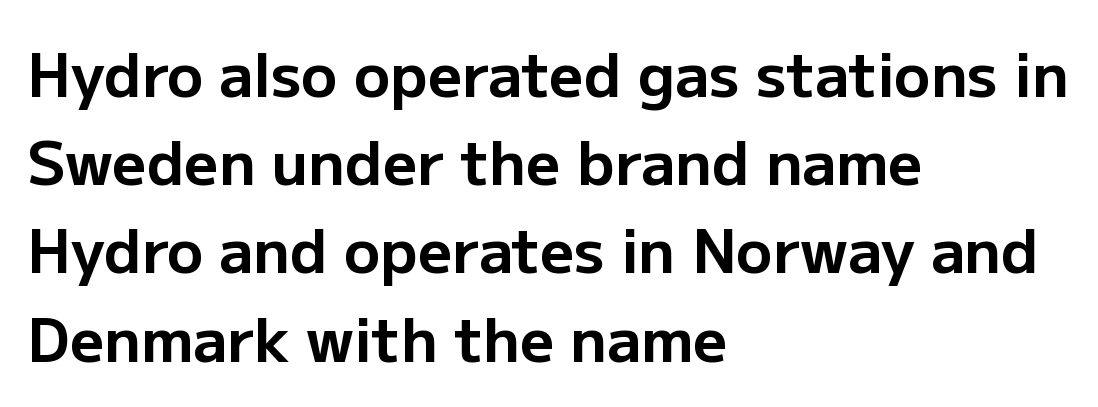
{"serif": "no", "italic": "no", "bold": "yes", "weight": "bold", "width": "normal", "stroke_contrast": "low", "x_height": "medium", "monospaced": "no", "underline": "no", "align": "left", "line_spacing": "normal", "line_spacing_ratio": 1.47, "letter_spacing": "normal", "letter_spacing_em": 0.0, "glyph_px": 60}
